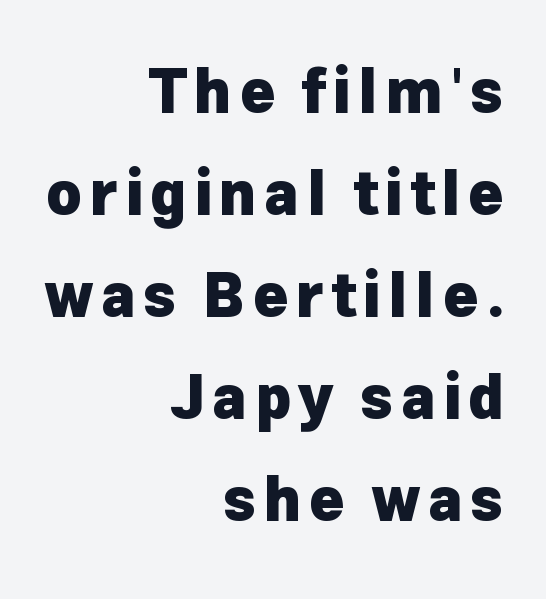
{"serif": "no", "italic": "no", "bold": "yes", "weight": "heavy", "width": "normal", "stroke_contrast": "low", "x_height": "medium", "monospaced": "no", "underline": "no", "align": "right", "line_spacing": "normal", "line_spacing_ratio": 1.7, "glyph_px": 60}
